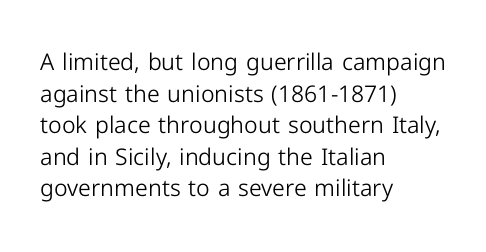
Q: Is the text bold? A: No.
Q: Is the text italic (slanted)? A: No, it is upright.
Q: Is the text underlined? A: No.
Q: How is the paragraph aligned? A: Left-aligned.
Q: Is the spacing between letters normal or unusually wide? A: Normal.
Q: Is the spacing between lines tight, normal or loose? A: Normal.
